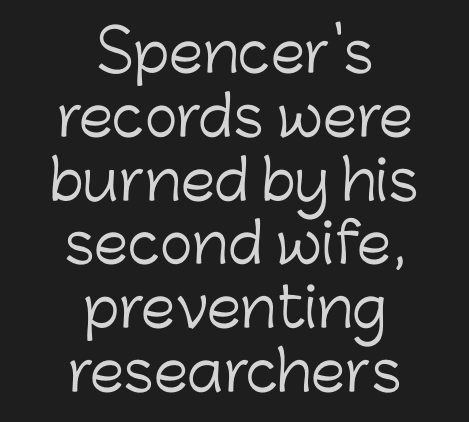
The image shows 55 px light sans-serif type, upright; set centered, line spacing 1.16x, normal letter spacing, not underlined; low stroke contrast and a medium x-height.
